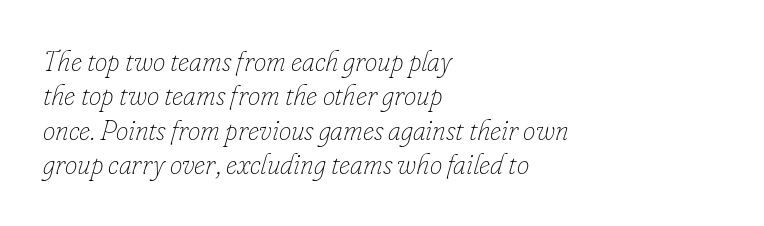
The image shows 28 px thin type, italic (leaning right); set left-aligned, line spacing 1.23x, normal letter spacing, not underlined; low stroke contrast and a small x-height.
